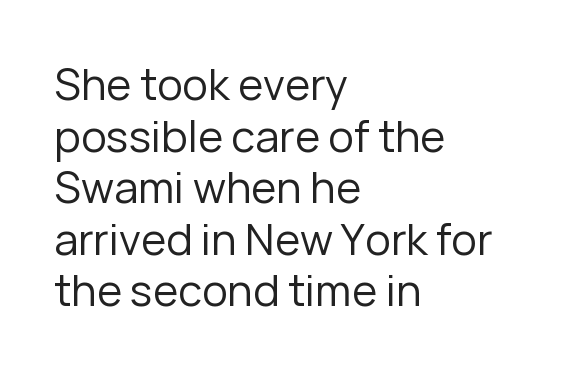
The image shows 43 px regular-weight sans-serif type, upright; set left-aligned, line spacing 1.2x, normal letter spacing, not underlined; low stroke contrast and a medium x-height.
